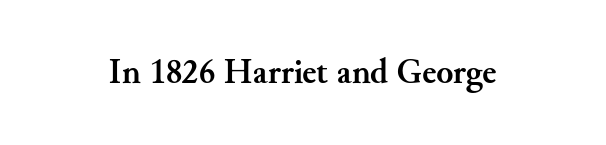
{"serif": "yes", "italic": "no", "bold": "yes", "weight": "semibold", "width": "normal", "stroke_contrast": "medium", "x_height": "small", "monospaced": "no", "underline": "no", "letter_spacing": "normal", "letter_spacing_em": 0.0, "glyph_px": 35}
